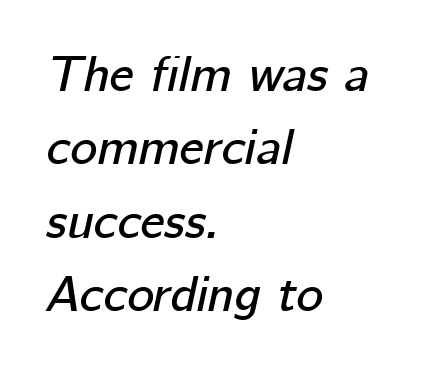
The letters are slanted; this is an italic face. If you measured baseline to baseline, you'd find a middling distance. The specimen omits any rule beneath the text block's lines. Glyph-to-glyph distance matches everyday printed text.
